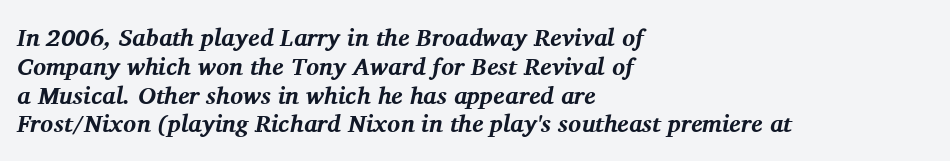
Q: Is the text bold? A: Yes.
Q: Is the text italic (slanted)? A: Yes, it leans right by about 11 degrees.
Q: Is the text underlined? A: No.
Q: How is the paragraph aligned? A: Left-aligned.
Q: Is the spacing between letters normal or unusually wide? A: Normal.
